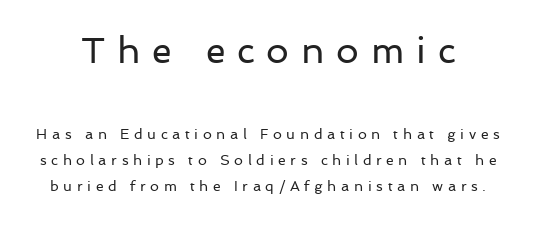
The earlier block is typeset at a bigger size than the later block. Honestly, the letter spacing is so wide it's the main thing you notice. In terms of letterform style, serifs are entirely absent. Weight: not bold — regular or lighter. The letters stand straight up with perfectly vertical stems.
